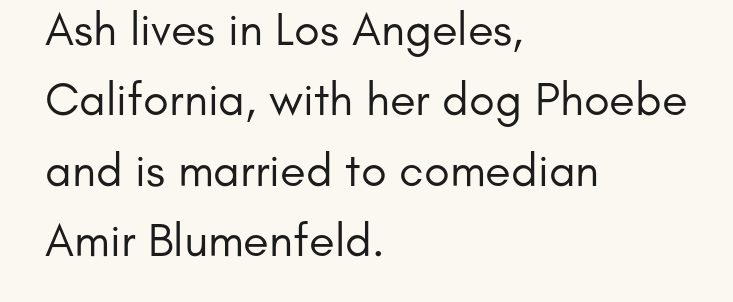
Q: Is the text bold? A: No.
Q: Is the text italic (slanted)? A: No, it is upright.
Q: Is the typeface a serif or a sans-serif typeface? A: Sans-serif.
Q: Is the text underlined? A: No.
Q: How is the paragraph aligned? A: Left-aligned.
Q: Is the spacing between letters normal or unusually wide? A: Normal.
Q: Is the spacing between lines tight, normal or loose? A: Normal.
Q: Width (condensed, normal, or wide)? A: Normal.
Q: Stroke contrast? A: Low.
Q: x-height? A: Small.
Q: Monospaced? A: No.
